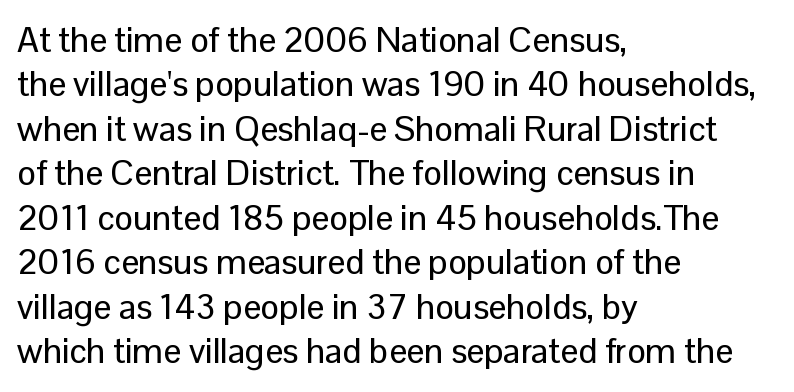
The glyphs in this specimen are sans serif. You can tell it's not italic because the verticals are truly vertical. Proportional: the letters do not fall into vertical columns. Compared with typical paragraphs, the rows here are spaced about the same.
